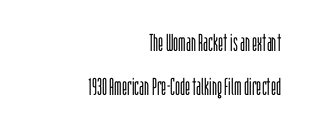
The image shows 24 px text type, upright; set right-aligned, line spacing 1.83x, normal letter spacing, not underlined.
